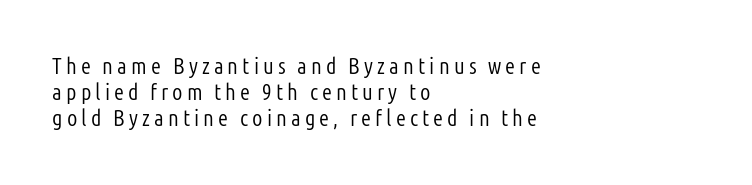
{"italic": "no", "bold": "no", "underline": "no", "align": "left", "line_spacing": "tight", "line_spacing_ratio": 1.14, "glyph_px": 23}
